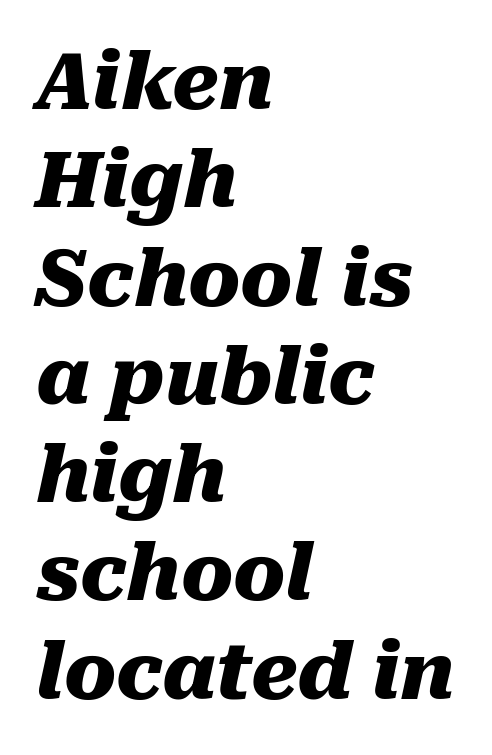
Q: Is the text bold? A: Yes.
Q: Is the text italic (slanted)? A: Yes, it leans right by about 10 degrees.
Q: Is the text underlined? A: No.
Q: How is the paragraph aligned? A: Left-aligned.
Q: Is the spacing between letters normal or unusually wide? A: Normal.
Q: Is the spacing between lines tight, normal or loose? A: Normal.
Q: Width (condensed, normal, or wide)? A: Normal.
Q: Stroke contrast? A: Medium.
Q: x-height? A: Medium.
Q: Monospaced? A: No.
